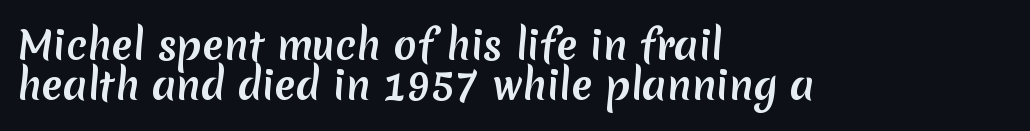
Q: Is the typeface a serif or a sans-serif typeface? A: Sans-serif.
Q: Is the text underlined? A: No.
Q: How is the paragraph aligned? A: Left-aligned.
Q: Is the spacing between letters normal or unusually wide? A: Normal.
Q: Is the spacing between lines tight, normal or loose? A: Tight.
Q: Width (condensed, normal, or wide)? A: Normal.
Q: Stroke contrast? A: Medium.
Q: x-height? A: Medium.
Q: Monospaced? A: No.
